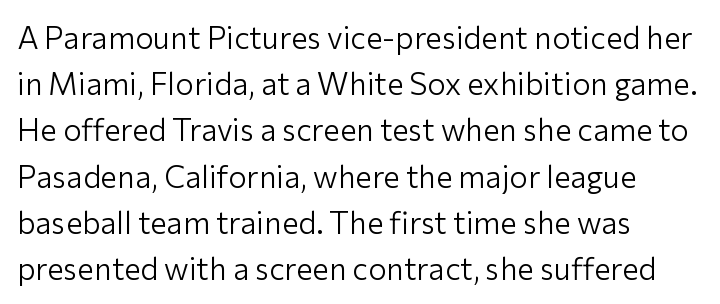
The image shows 31 px light sans-serif type, upright; set left-aligned, normal line spacing (1.49x), normal letter spacing, not underlined; low stroke contrast and a medium x-height.
